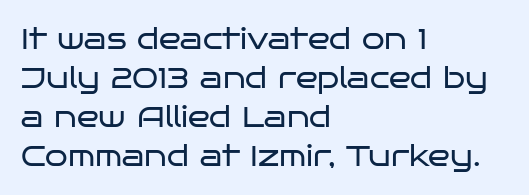
Q: Is the text bold? A: No.
Q: Is the text italic (slanted)? A: No, it is upright.
Q: Is the typeface a serif or a sans-serif typeface? A: Sans-serif.
Q: Is the text underlined? A: No.
Q: How is the paragraph aligned? A: Left-aligned.
Q: Is the spacing between letters normal or unusually wide? A: Normal.
Q: Is the spacing between lines tight, normal or loose? A: Normal.
Q: Width (condensed, normal, or wide)? A: Wide.
Q: Stroke contrast? A: Low.
Q: x-height? A: Large.
Q: Monospaced? A: No.
